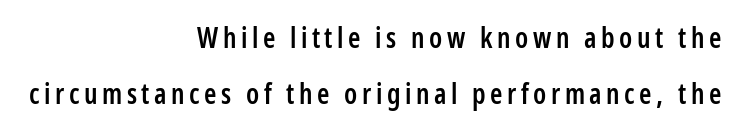
The image shows 28 px semibold, condensed sans-serif type, upright; set right-aligned, loose line spacing (2.01x), not underlined; low stroke contrast and a medium x-height.
